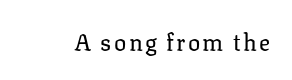
{"italic": "no", "bold": "no", "underline": "no", "glyph_px": 23}
